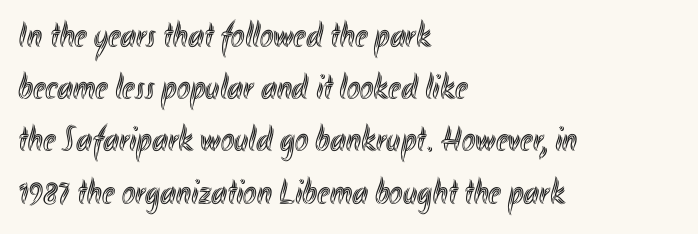
{"width": "condensed", "x_height": "small", "monospaced": "no", "underline": "no", "align": "left", "line_spacing": "normal", "line_spacing_ratio": 1.45, "letter_spacing": "normal", "letter_spacing_em": 0.0, "glyph_px": 36}
